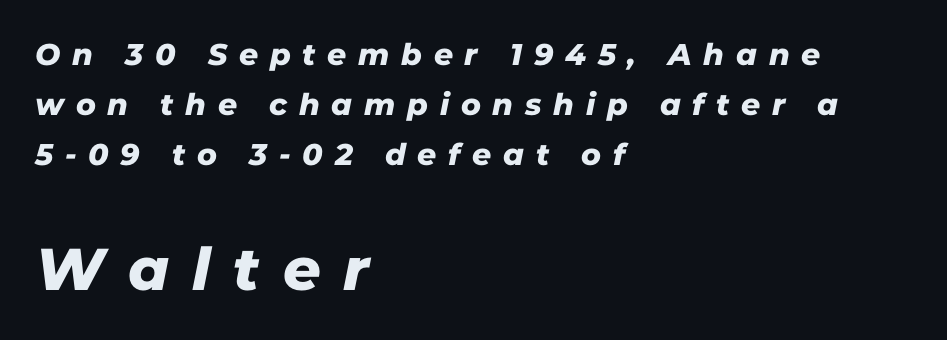
The image shows 59 px sans-serif type; set left-aligned, normal line spacing (1.66x), unusually wide letter spacing (+0.39 em), not underlined; the second (bottom) block is 1.97x larger; low stroke contrast and a medium x-height.
